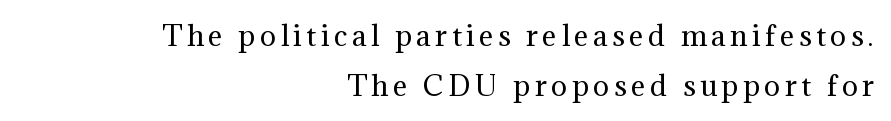
{"italic": "no", "bold": "no", "underline": "no", "align": "right", "line_spacing_ratio": 1.85, "glyph_px": 27}
